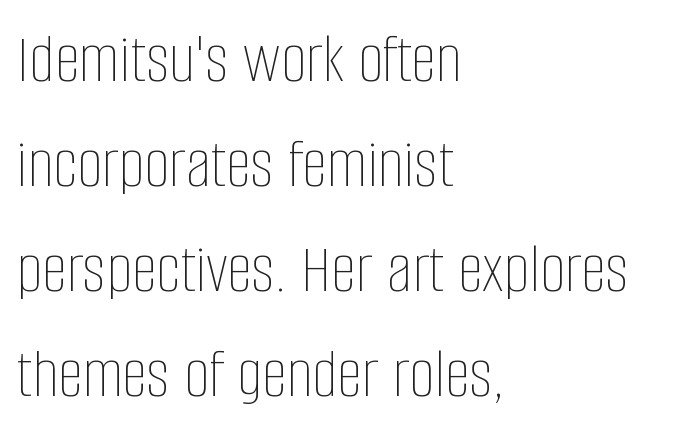
The image shows 72 px thin, condensed type, upright; set left-aligned, normal line spacing (1.46x), normal letter spacing, not underlined; low stroke contrast and a large x-height.
